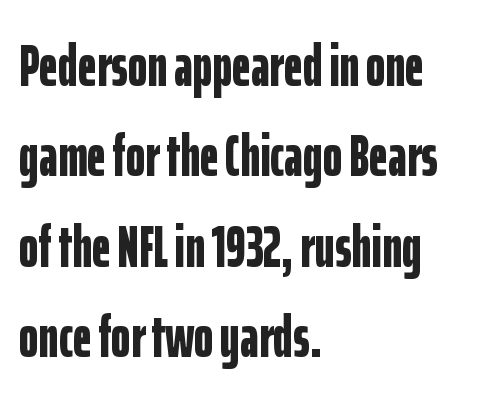
The image shows 59 px bold, condensed sans-serif type, upright; set left-aligned, normal line spacing (1.53x), normal letter spacing, not underlined; low stroke contrast and a medium x-height.
